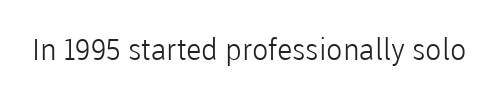
Q: Is the text bold? A: No.
Q: Is the text italic (slanted)? A: No, it is upright.
Q: Is the typeface a serif or a sans-serif typeface? A: Sans-serif.
Q: Is the text underlined? A: No.
Q: Is the spacing between letters normal or unusually wide? A: Normal.
Q: Width (condensed, normal, or wide)? A: Normal.
Q: Stroke contrast? A: Low.
Q: x-height? A: Medium.
Q: Monospaced? A: No.
